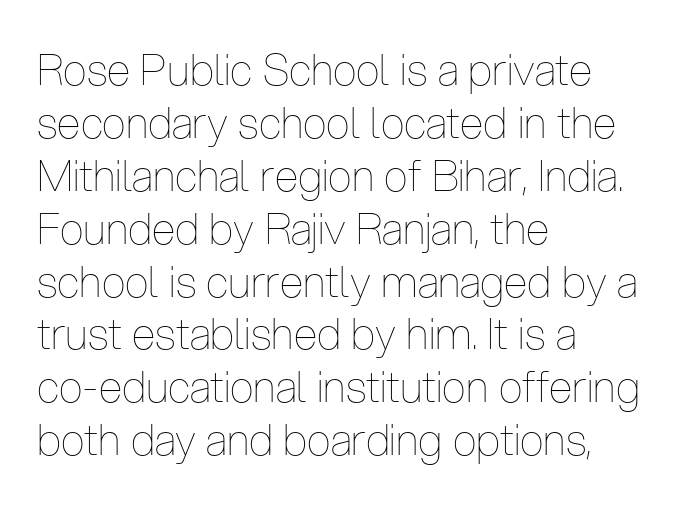
{"italic": "no", "bold": "no", "weight": "thin", "width": "condensed", "stroke_contrast": "low", "x_height": "medium", "monospaced": "no", "underline": "no", "align": "left", "line_spacing_ratio": 1.23, "letter_spacing": "normal", "letter_spacing_em": 0.0, "glyph_px": 43}
